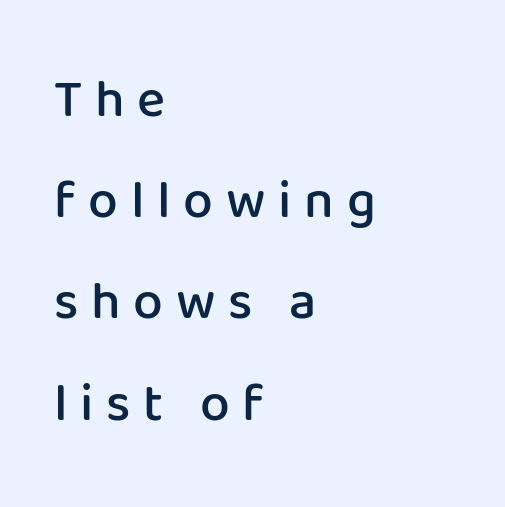
Q: Is the text bold? A: Semi-bold.
Q: Is the text italic (slanted)? A: No, it is upright.
Q: Is the typeface a serif or a sans-serif typeface? A: Sans-serif.
Q: Is the text underlined? A: No.
Q: How is the paragraph aligned? A: Left-aligned.
Q: Is the spacing between letters normal or unusually wide? A: Unusually wide.
Q: Is the spacing between lines tight, normal or loose? A: Loose.
Q: Width (condensed, normal, or wide)? A: Normal.
Q: Stroke contrast? A: Low.
Q: x-height? A: Medium.
Q: Monospaced? A: No.
